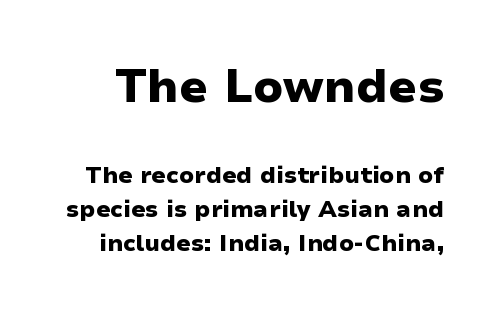
{"serif": "no", "italic": "no", "bold": "yes", "weight": "heavy", "width": "wide", "stroke_contrast": "low", "x_height": "medium", "monospaced": "no", "underline": "no", "line_spacing": "normal", "line_spacing_ratio": 1.47, "letter_spacing": "normal", "letter_spacing_em": 0.0, "larger_block": "first", "size_ratio": 2.0, "glyph_px": 46}
